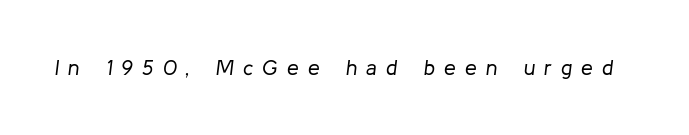
{"italic": "yes", "lean": "right", "slant_degrees": 8, "bold": "no", "underline": "no", "letter_spacing": "wide", "letter_spacing_em": 0.44, "glyph_px": 21}
